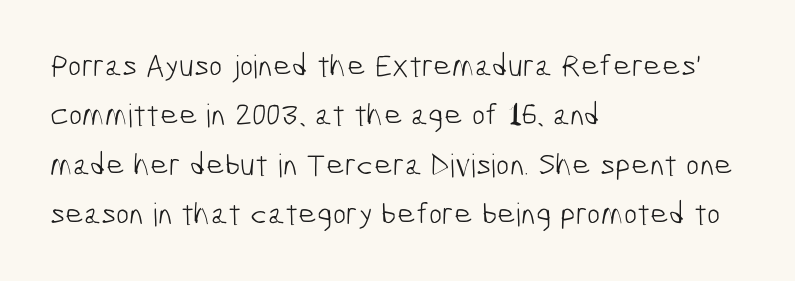
{"serif": "no", "bold": "no", "weight": "light", "width": "condensed", "stroke_contrast": "low", "x_height": "medium", "monospaced": "no", "underline": "no", "align": "left", "line_spacing": "normal", "line_spacing_ratio": 1.54, "letter_spacing": "normal", "letter_spacing_em": 0.0, "glyph_px": 32}
